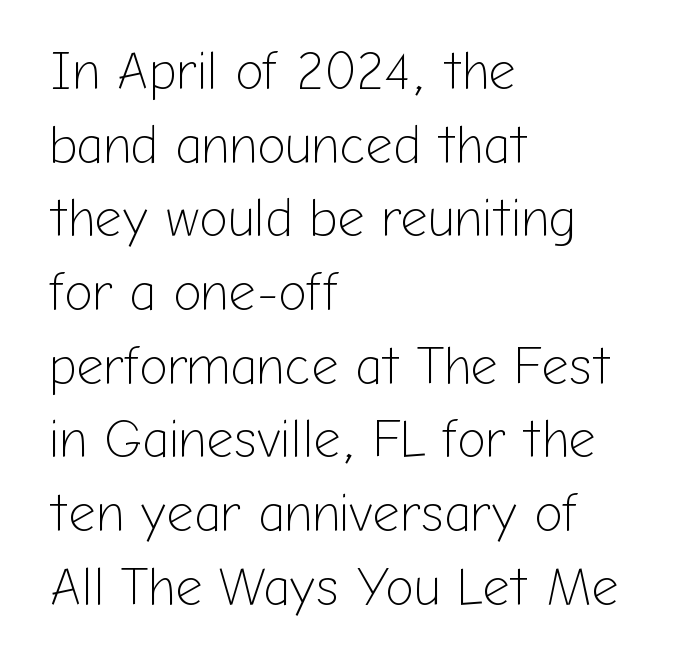
{"serif": "no", "italic": "no", "bold": "no", "weight": "light", "width": "normal", "stroke_contrast": "low", "x_height": "medium", "monospaced": "no", "underline": "no", "align": "left", "line_spacing": "normal", "line_spacing_ratio": 1.39, "letter_spacing": "normal", "letter_spacing_em": 0.0, "glyph_px": 53}
